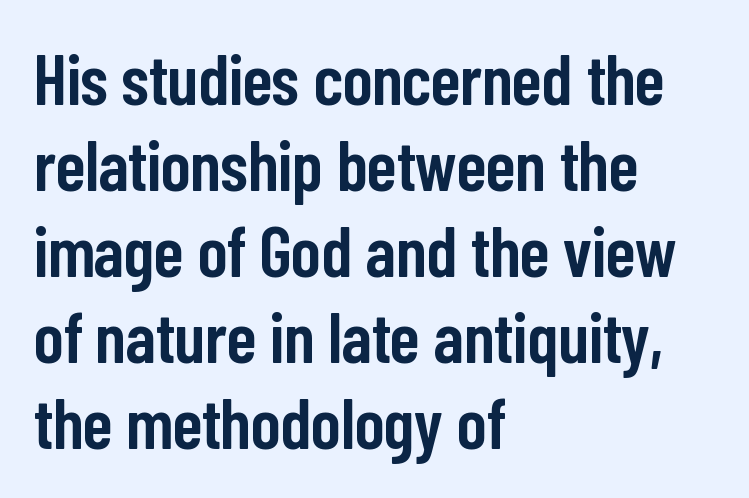
If you drew a ruler down the left edge, every line would touch it. When letters stand straight like this, we call the style roman or upright. A bit beefed up — I'd call it semibold rather than bold. Between one letter and the next there's only the usual sliver of space. This sample has the flowing, uneven cadence of proportional lettering.
